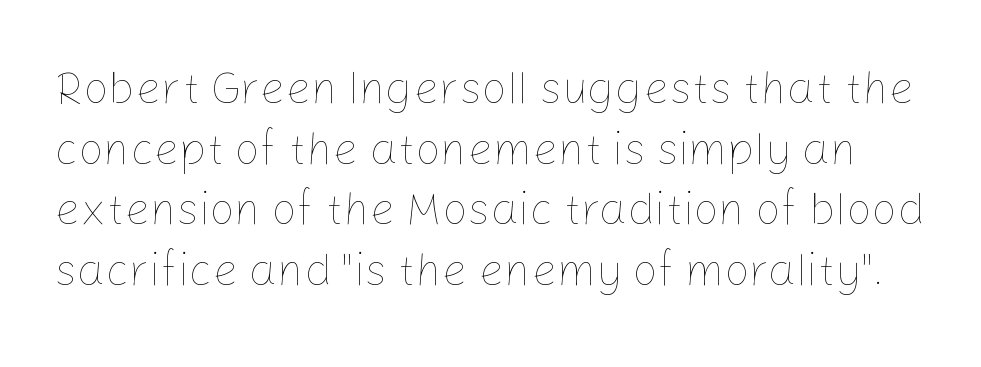
{"italic": "no", "bold": "no", "weight": "thin", "width": "normal", "stroke_contrast": "low", "x_height": "medium", "monospaced": "no", "underline": "no", "line_spacing": "normal", "line_spacing_ratio": 1.35, "letter_spacing": "normal", "letter_spacing_em": 0.0, "glyph_px": 45}
